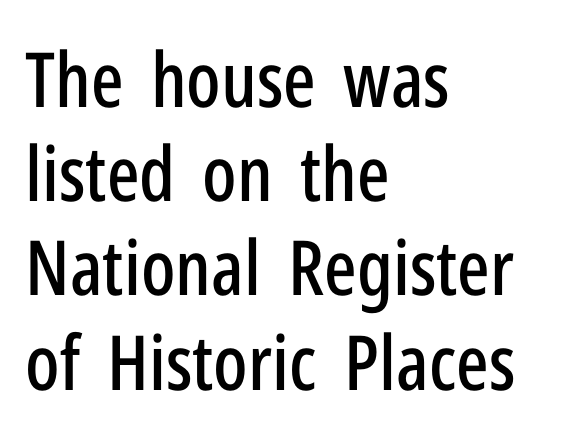
The image shows 76 px condensed sans-serif type, upright; set left-aligned, line spacing 1.24x, normal letter spacing, not underlined; low stroke contrast and a medium x-height.
